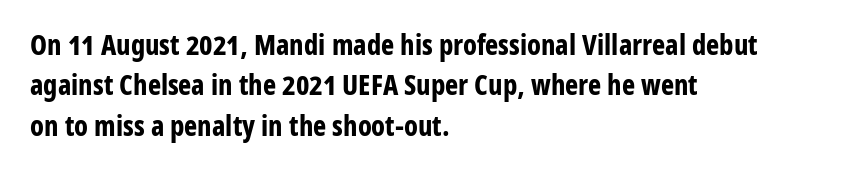
Q: Is the text bold? A: Yes.
Q: Is the text italic (slanted)? A: No, it is upright.
Q: Is the typeface a serif or a sans-serif typeface? A: Sans-serif.
Q: Is the text underlined? A: No.
Q: How is the paragraph aligned? A: Left-aligned.
Q: Is the spacing between letters normal or unusually wide? A: Normal.
Q: Is the spacing between lines tight, normal or loose? A: Normal.
Q: Width (condensed, normal, or wide)? A: Condensed.
Q: Stroke contrast? A: Low.
Q: x-height? A: Medium.
Q: Monospaced? A: No.
